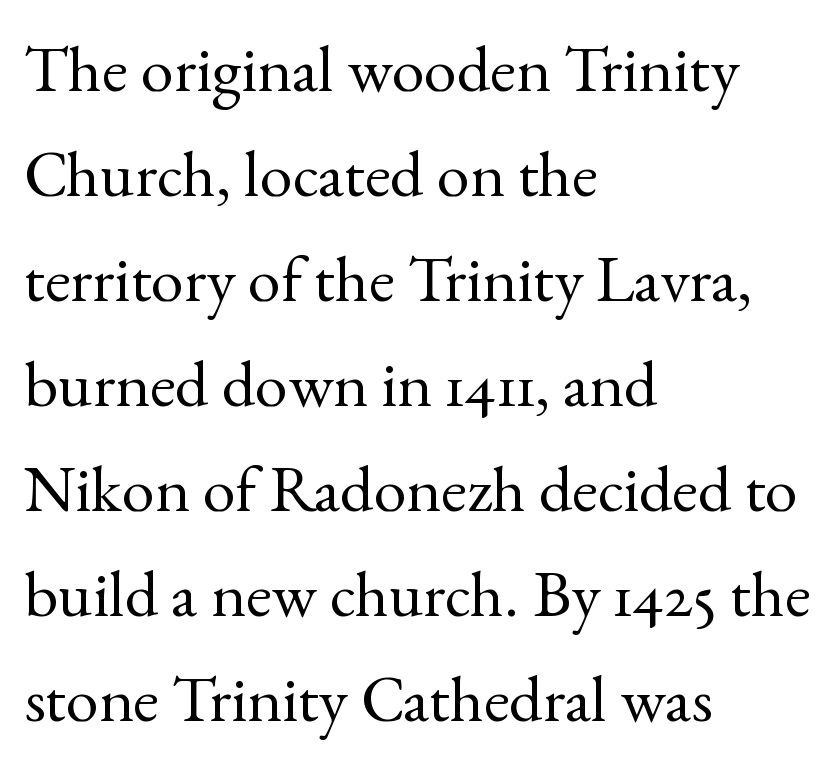
The image shows 66 px regular-weight serif type, upright; set left-aligned, normal line spacing (1.59x), normal letter spacing, not underlined; a small x-height.
